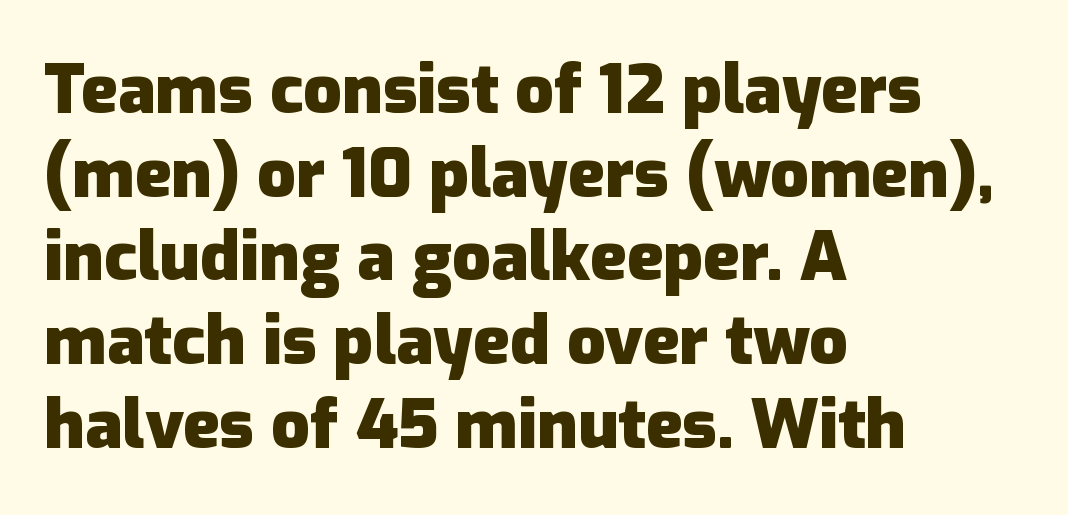
{"serif": "no", "italic": "no", "bold": "yes", "weight": "heavy", "width": "normal", "stroke_contrast": "low", "x_height": "medium", "monospaced": "no", "underline": "no", "align": "left", "line_spacing_ratio": 1.23, "letter_spacing": "normal", "letter_spacing_em": 0.0, "glyph_px": 68}
